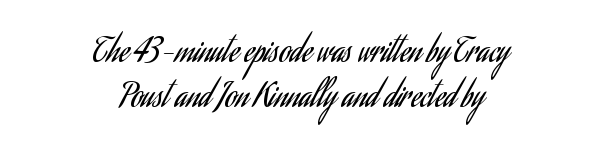
The image shows 32 px regular-weight, condensed sans-serif type; set centered, normal line spacing (1.42x), normal letter spacing, not underlined; low stroke contrast and a small x-height.
